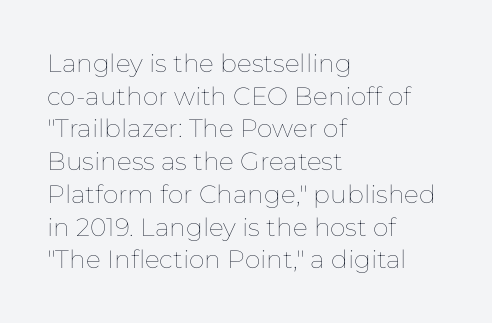
{"italic": "no", "bold": "no", "underline": "no", "align": "left", "line_spacing": "normal", "line_spacing_ratio": 1.31, "letter_spacing": "normal", "letter_spacing_em": 0.0, "glyph_px": 25}
